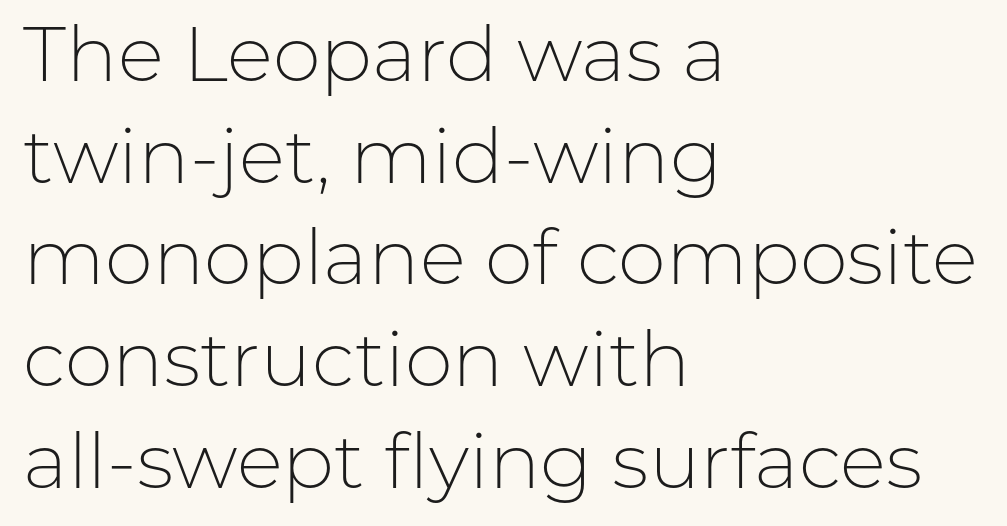
Q: Is the text bold? A: No.
Q: Is the text italic (slanted)? A: No, it is upright.
Q: Is the typeface a serif or a sans-serif typeface? A: Sans-serif.
Q: Is the text underlined? A: No.
Q: How is the paragraph aligned? A: Left-aligned.
Q: Is the spacing between letters normal or unusually wide? A: Normal.
Q: Is the spacing between lines tight, normal or loose? A: Normal.
Q: Width (condensed, normal, or wide)? A: Normal.
Q: Stroke contrast? A: Low.
Q: x-height? A: Medium.
Q: Monospaced? A: No.
